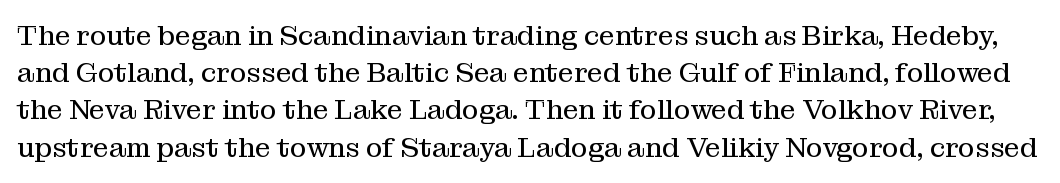
{"serif": "yes", "italic": "no", "bold": "no", "weight": "regular", "width": "normal", "stroke_contrast": "medium", "x_height": "medium", "monospaced": "no", "underline": "no", "line_spacing": "normal", "line_spacing_ratio": 1.33, "letter_spacing": "normal", "letter_spacing_em": 0.0, "glyph_px": 28}
